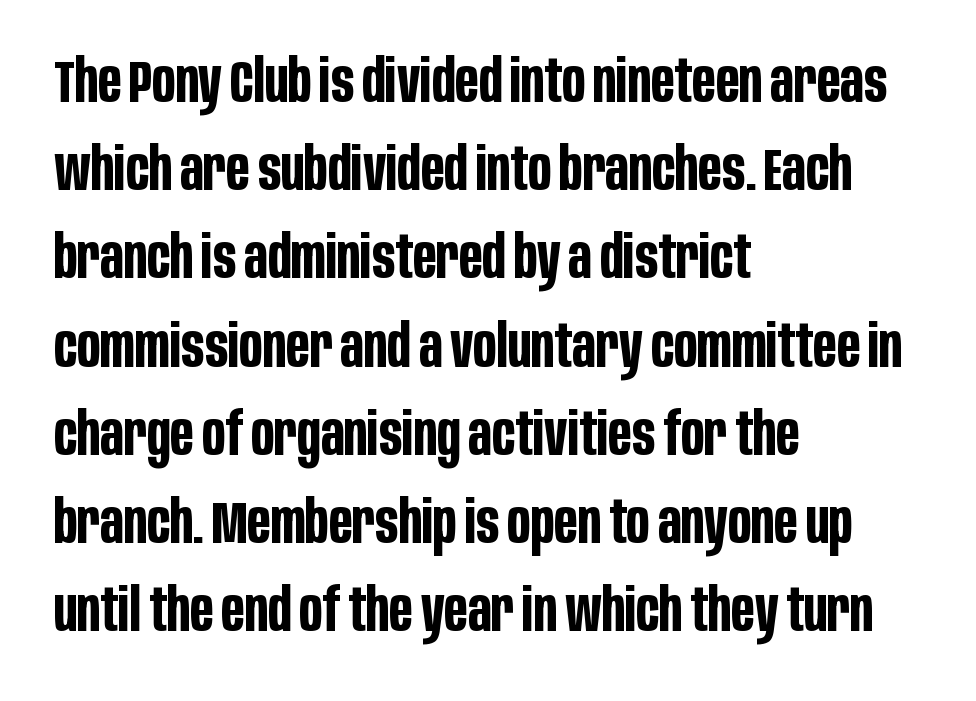
The image shows 60 px bold, condensed sans-serif type, upright; set left-aligned, normal line spacing (1.47x), normal letter spacing, not underlined; low stroke contrast and a large x-height.
